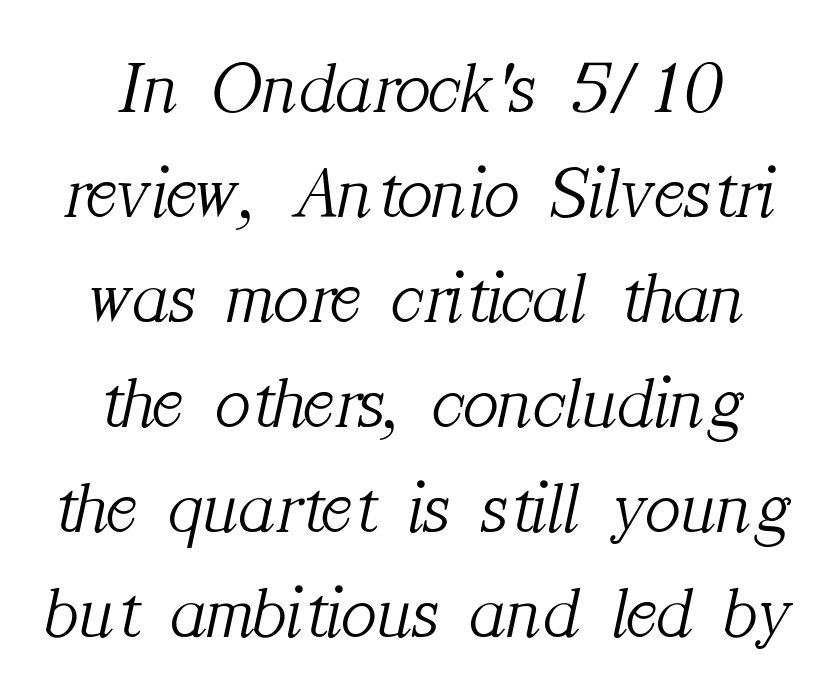
Q: Is the text bold? A: No.
Q: Is the text italic (slanted)? A: Yes, it leans right by about 12 degrees.
Q: Is the typeface a serif or a sans-serif typeface? A: Serif.
Q: Is the text underlined? A: No.
Q: Is the spacing between letters normal or unusually wide? A: Normal.
Q: Is the spacing between lines tight, normal or loose? A: Normal.
Q: Width (condensed, normal, or wide)? A: Normal.
Q: Stroke contrast? A: Medium.
Q: x-height? A: Medium.
Q: Monospaced? A: No.
